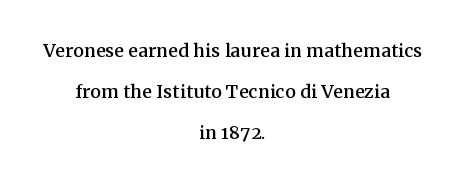
The image shows 24 px text type, upright; set centered, normal line spacing (1.7x), normal letter spacing, not underlined.
